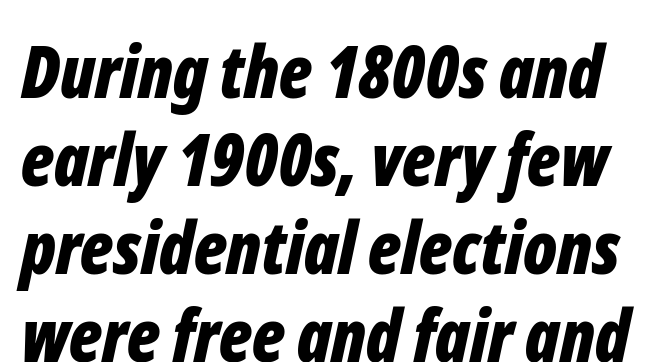
Q: Is the text bold? A: Yes.
Q: Is the text italic (slanted)? A: Yes, it leans right by about 12 degrees.
Q: Is the text underlined? A: No.
Q: Is the spacing between letters normal or unusually wide? A: Normal.
Q: Width (condensed, normal, or wide)? A: Condensed.
Q: Stroke contrast? A: Low.
Q: x-height? A: Medium.
Q: Monospaced? A: No.
